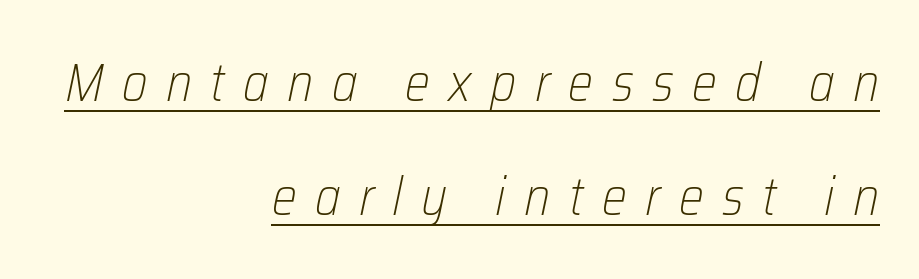
The image shows 53 px light, condensed type, italic (leaning right); set right-aligned, loose line spacing (2.15x), unusually wide letter spacing (+0.35 em), underlined; low stroke contrast and a medium x-height.
